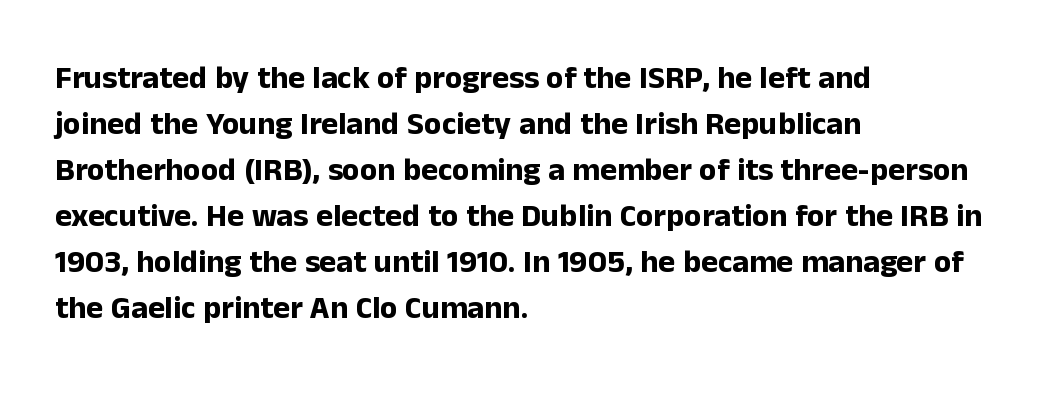
The image shows 32 px bold sans-serif type, upright; set left-aligned, normal line spacing (1.44x), normal letter spacing, not underlined; low stroke contrast and a medium x-height.
